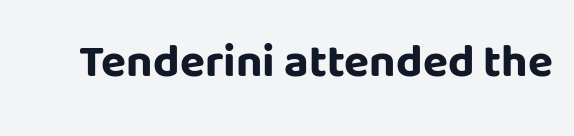
{"serif": "no", "italic": "no", "bold": "yes", "weight": "bold", "width": "normal", "stroke_contrast": "low", "x_height": "large", "monospaced": "no", "underline": "no", "letter_spacing": "normal", "letter_spacing_em": 0.0, "glyph_px": 46}
